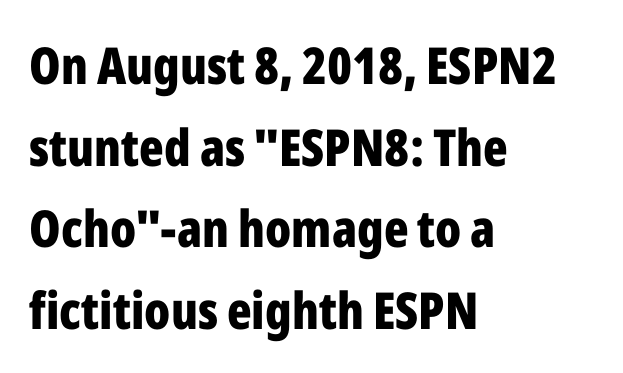
Q: Is the text bold? A: Yes.
Q: Is the text italic (slanted)? A: No, it is upright.
Q: Is the typeface a serif or a sans-serif typeface? A: Sans-serif.
Q: Is the text underlined? A: No.
Q: How is the paragraph aligned? A: Left-aligned.
Q: Is the spacing between letters normal or unusually wide? A: Normal.
Q: Is the spacing between lines tight, normal or loose? A: Normal.
Q: Width (condensed, normal, or wide)? A: Condensed.
Q: Stroke contrast? A: Low.
Q: x-height? A: Medium.
Q: Monospaced? A: No.
